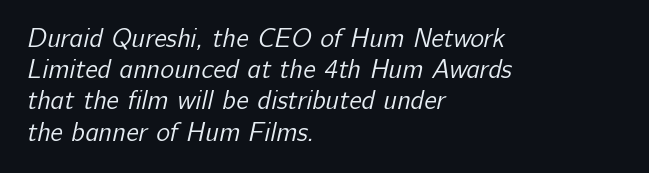
Only glyphs here, with clear space below each row. The weight tops out at a normal text grade. There is no visible air inserted between adjacent glyphs. All the whitespace from short lines collects on the right.
